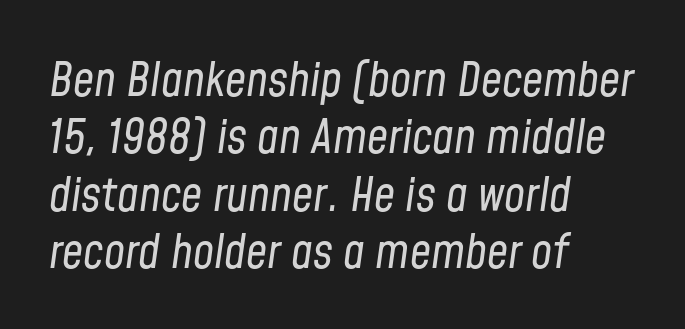
{"italic": "yes", "lean": "right", "slant_degrees": 8, "bold": "no", "weight": "regular", "width": "condensed", "stroke_contrast": "low", "x_height": "medium", "monospaced": "no", "underline": "no", "align": "left", "line_spacing_ratio": 1.22, "letter_spacing": "normal", "letter_spacing_em": 0.0, "glyph_px": 47}
